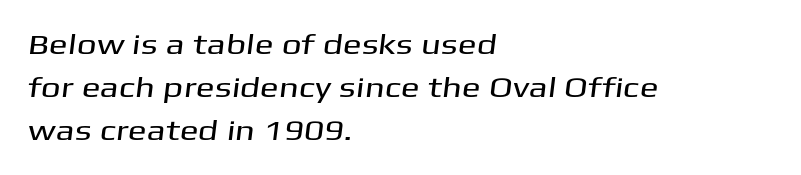
{"serif": "no", "width": "wide", "stroke_contrast": "medium", "x_height": "medium", "monospaced": "no", "underline": "no", "align": "left", "line_spacing": "normal", "line_spacing_ratio": 1.54, "letter_spacing": "normal", "letter_spacing_em": 0.0, "glyph_px": 28}
